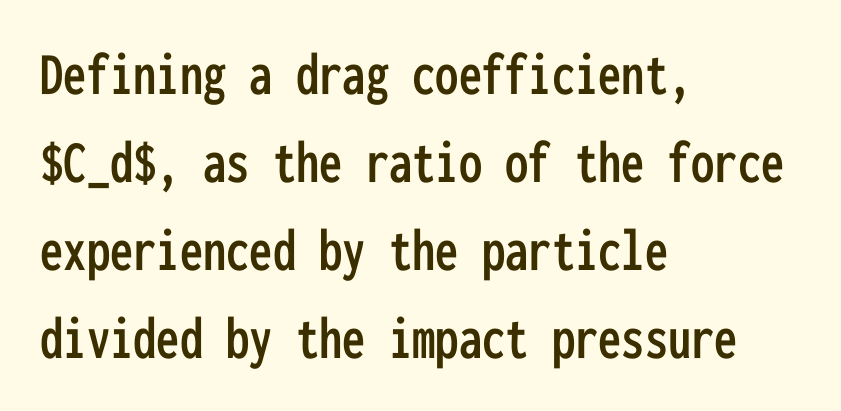
The image shows 62 px condensed sans-serif type, upright, monospaced; set left-aligned, normal line spacing (1.42x), normal letter spacing, not underlined; low stroke contrast and a medium x-height.
